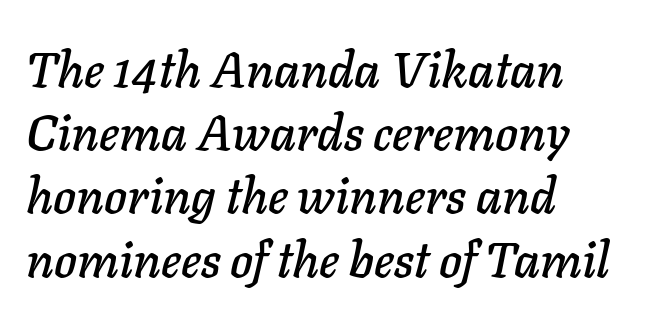
Q: Is the text italic (slanted)? A: Yes, it leans right by about 11 degrees.
Q: Is the text underlined? A: No.
Q: How is the paragraph aligned? A: Left-aligned.
Q: Is the spacing between letters normal or unusually wide? A: Normal.
Q: Is the spacing between lines tight, normal or loose? A: Normal.
Q: Width (condensed, normal, or wide)? A: Normal.
Q: Stroke contrast? A: Low.
Q: x-height? A: Medium.
Q: Monospaced? A: No.
